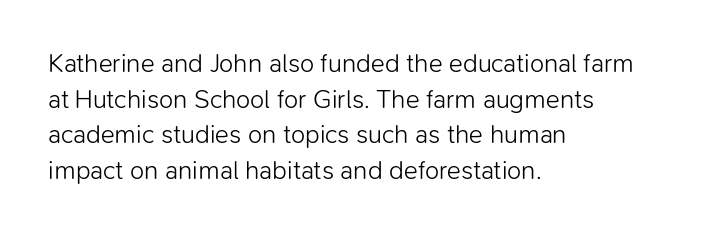
{"italic": "no", "bold": "no", "underline": "no", "align": "left", "line_spacing": "normal", "line_spacing_ratio": 1.37, "letter_spacing": "normal", "letter_spacing_em": 0.0, "glyph_px": 26}
